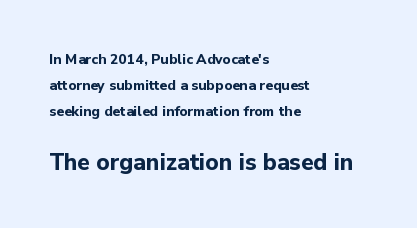
Check the space under the baseline: it is left empty. When letters stand straight like this, we call the style roman or upright. In this sample the second text group is rendered at the bigger scale. The typesetter chose a ragged-right arrangement here.
